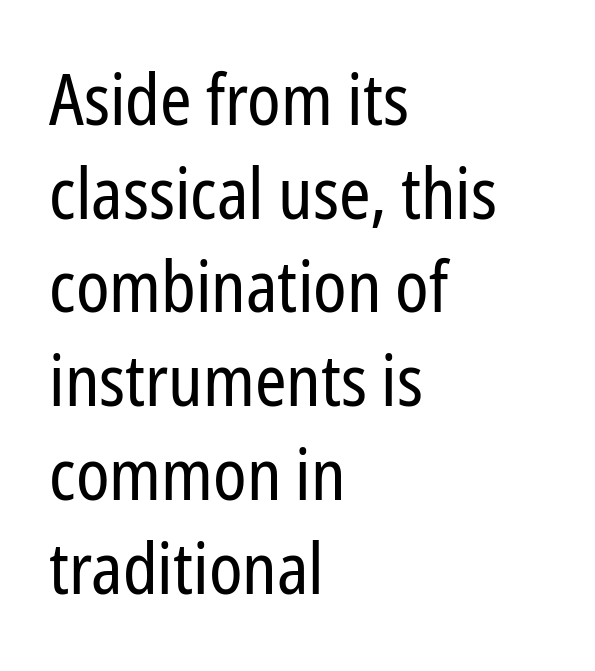
Caption: face not bold, strokes unweighted. Any mark beneath the type? The region is blank. This block has exactly the height ordinary leading produces. The font's upright variant was chosen for this text.
